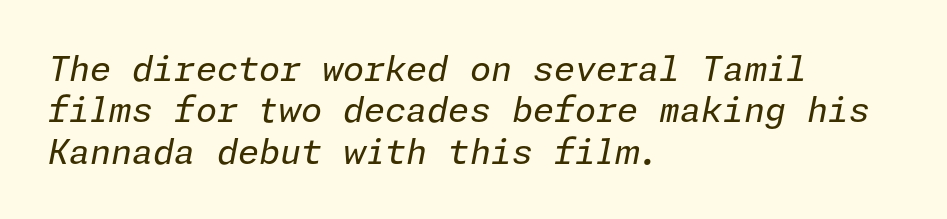
Q: Is the text bold? A: No.
Q: Is the text italic (slanted)? A: Yes, it leans right by about 11 degrees.
Q: Is the text underlined? A: No.
Q: How is the paragraph aligned? A: Left-aligned.
Q: Is the spacing between letters normal or unusually wide? A: Normal.
Q: Width (condensed, normal, or wide)? A: Normal.
Q: Stroke contrast? A: Low.
Q: x-height? A: Medium.
